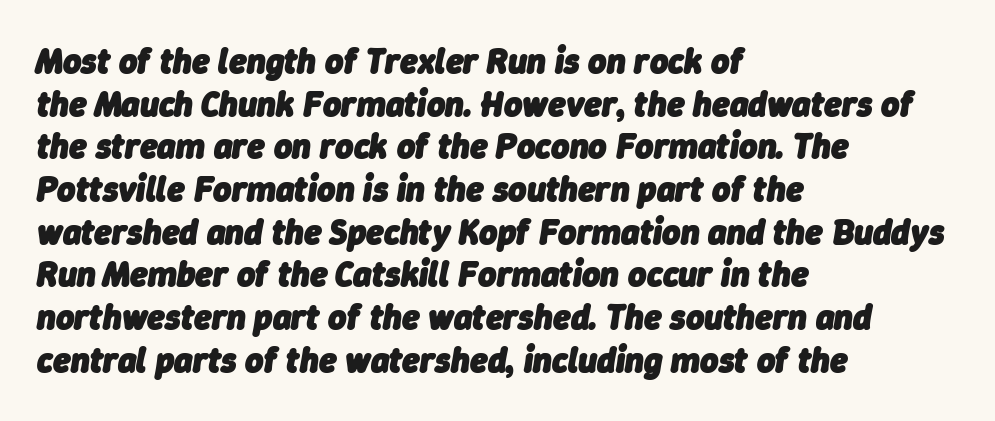
There's an unmistakable incline to the writing here. Standard letterfit; no display-style spreading of the glyphs. The area under the type is left untouched. Line beginnings align vertically; line endings do not. Each letter keeps its own natural width here, so spacing adapts to shape.
